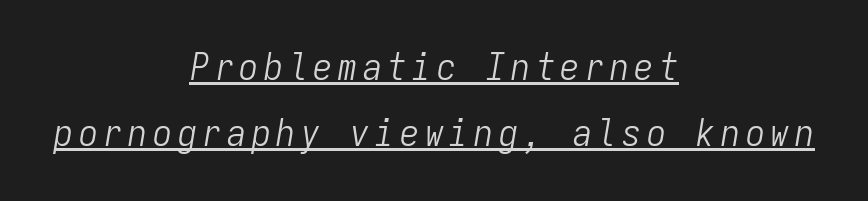
The image shows 38 px light, condensed type, italic (leaning right), monospaced; set centered, line spacing 1.74x, underlined; low stroke contrast and a medium x-height.
